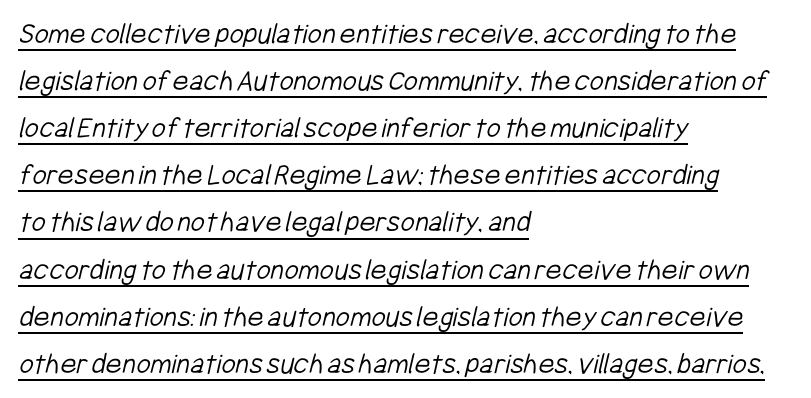
{"serif": "no", "bold": "no", "weight": "light", "width": "condensed", "stroke_contrast": "low", "x_height": "medium", "monospaced": "no", "underline": "yes", "align": "left", "line_spacing": "normal", "line_spacing_ratio": 1.52, "letter_spacing": "normal", "letter_spacing_em": 0.0, "glyph_px": 31}
